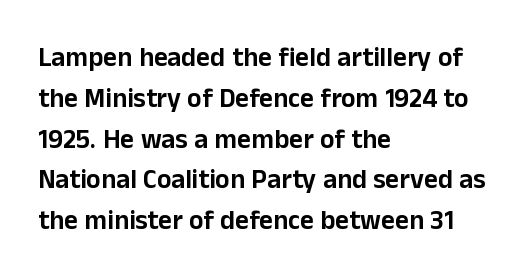
{"italic": "no", "underline": "no", "align": "left", "line_spacing": "normal", "line_spacing_ratio": 1.51, "letter_spacing": "normal", "letter_spacing_em": 0.0, "glyph_px": 27}
